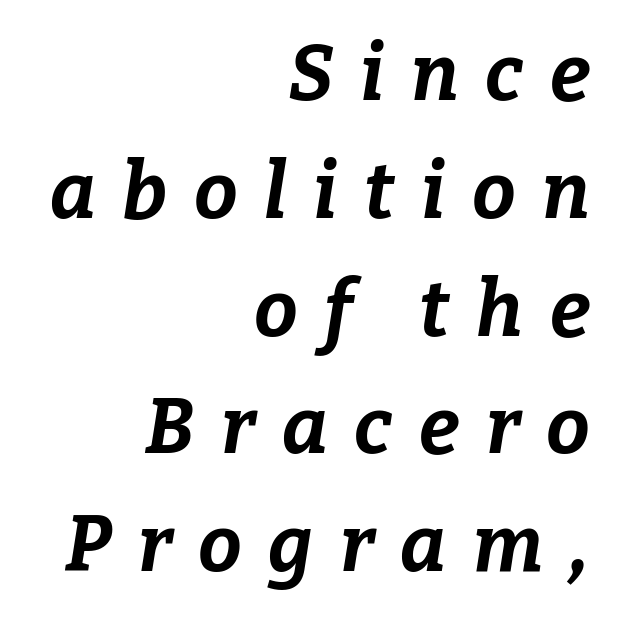
The image shows 78 px bold type, italic (leaning right); set right-aligned, normal line spacing (1.51x), unusually wide letter spacing (+0.34 em), not underlined; low stroke contrast and a medium x-height.
